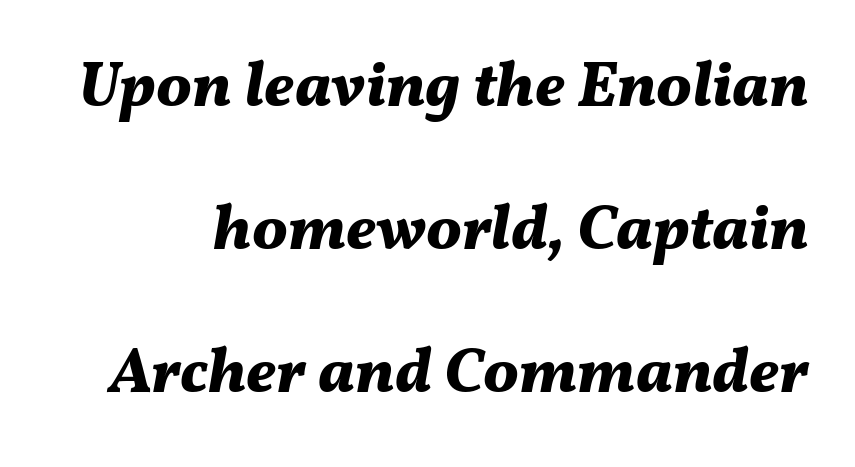
{"italic": "yes", "lean": "right", "slant_degrees": 11, "bold": "yes", "weight": "bold", "width": "normal", "stroke_contrast": "medium", "x_height": "medium", "monospaced": "no", "underline": "no", "line_spacing": "loose", "line_spacing_ratio": 2.27, "letter_spacing": "normal", "letter_spacing_em": 0.0, "glyph_px": 63}
